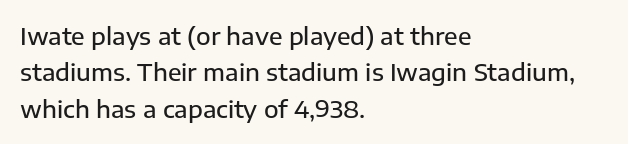
{"italic": "no", "underline": "no", "align": "left", "line_spacing": "normal", "line_spacing_ratio": 1.52, "letter_spacing": "normal", "letter_spacing_em": 0.0, "glyph_px": 24}
